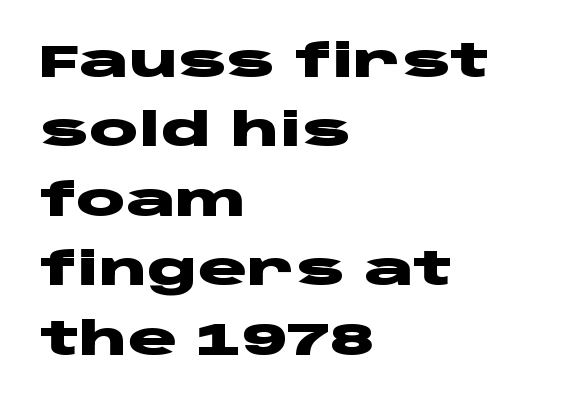
Q: Is the text bold? A: Yes.
Q: Is the text italic (slanted)? A: No, it is upright.
Q: Is the typeface a serif or a sans-serif typeface? A: Sans-serif.
Q: Is the text underlined? A: No.
Q: How is the paragraph aligned? A: Left-aligned.
Q: Is the spacing between letters normal or unusually wide? A: Normal.
Q: Is the spacing between lines tight, normal or loose? A: Normal.
Q: Width (condensed, normal, or wide)? A: Wide.
Q: Stroke contrast? A: Low.
Q: x-height? A: Large.
Q: Monospaced? A: No.
